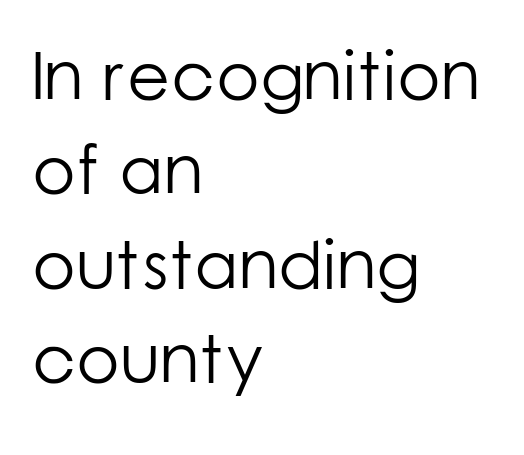
{"serif": "no", "italic": "no", "bold": "no", "weight": "light", "width": "normal", "stroke_contrast": "low", "x_height": "medium", "monospaced": "no", "underline": "no", "align": "left", "line_spacing": "normal", "line_spacing_ratio": 1.35, "letter_spacing": "normal", "letter_spacing_em": 0.0, "glyph_px": 70}
